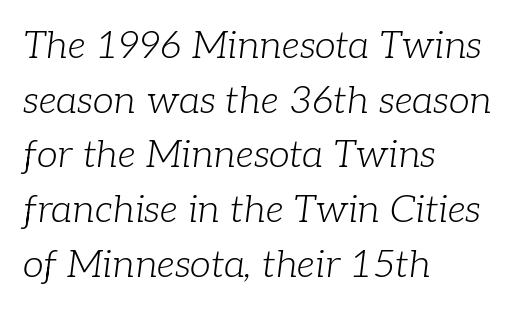
{"serif": "yes", "italic": "yes", "lean": "right", "slant_degrees": 7, "bold": "no", "weight": "light", "width": "normal", "stroke_contrast": "low", "x_height": "medium", "monospaced": "no", "underline": "no", "align": "left", "line_spacing": "normal", "line_spacing_ratio": 1.44, "letter_spacing": "normal", "letter_spacing_em": 0.0, "glyph_px": 38}
